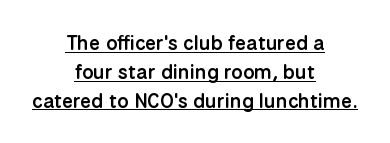
Short and long lines alike share a common midpoint. Unlike italic type, these characters show no tilt at all. In terms of leading, this rendering sits right in the middle. The glyphs are accompanied by a horizontal stroke just below them. The glyphs have the mass of a demibold cut, below bold. A typesetter would call this zero additional tracking.
